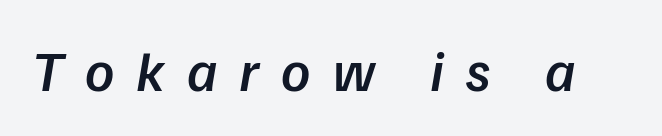
Honestly, the letter spacing is so wide it's the main thing you notice. A clean baseline with only descenders dipping below it. Examine the stroke ends and you'll find no serifs. These lines carry some extra weight — a demibold, not a full bold.
